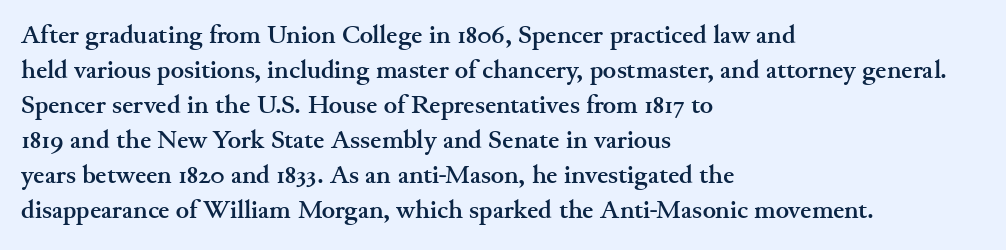
Nope, not italic — everything's standing straight. Regular leading. Teacher's note: observe the even left margin — that is flush-left alignment. The space beneath each line is pristine and unruled. Glyph-to-glyph distance matches everyday printed text.
